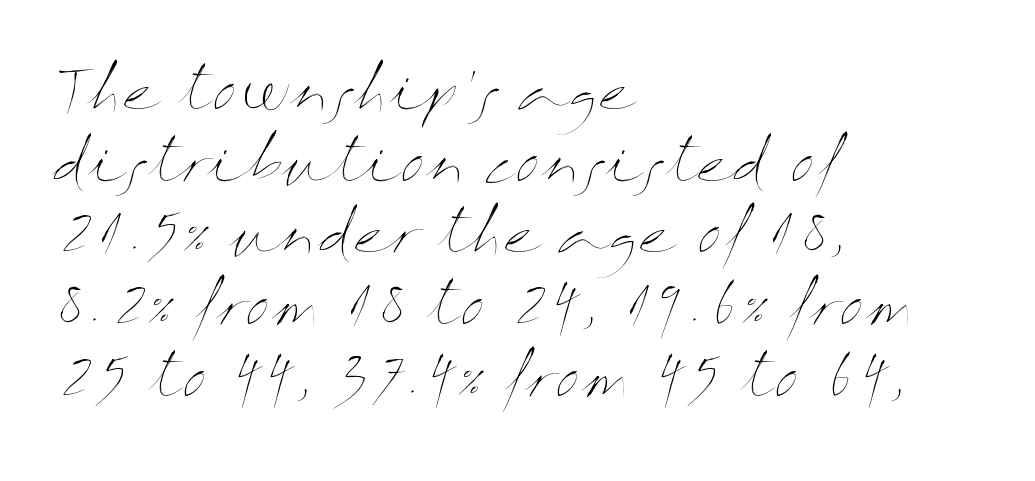
Q: Is the text bold? A: No.
Q: Is the text italic (slanted)? A: Yes.
Q: Is the text underlined? A: No.
Q: How is the paragraph aligned? A: Left-aligned.
Q: Is the spacing between letters normal or unusually wide? A: Normal.
Q: Is the spacing between lines tight, normal or loose? A: Normal.
Q: Width (condensed, normal, or wide)? A: Wide.
Q: Stroke contrast? A: Medium.
Q: x-height? A: Medium.
Q: Monospaced? A: No.
